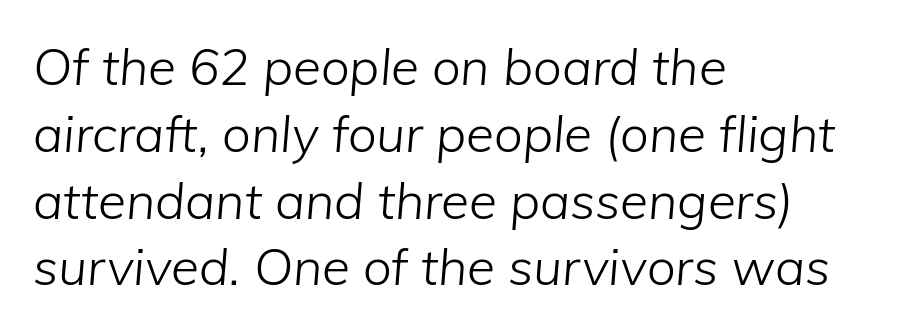
{"italic": "yes", "lean": "right", "slant_degrees": 5, "bold": "no", "weight": "light", "width": "normal", "stroke_contrast": "low", "x_height": "medium", "monospaced": "no", "underline": "no", "align": "left", "line_spacing": "normal", "line_spacing_ratio": 1.31, "letter_spacing": "normal", "letter_spacing_em": 0.0, "glyph_px": 51}
